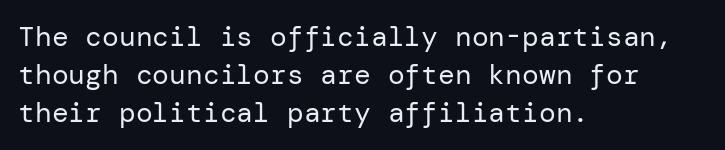
The image shows 28 px regular-weight sans-serif type, upright; set left-aligned, normal line spacing (1.36x), normal letter spacing, not underlined; low stroke contrast and a medium x-height.
